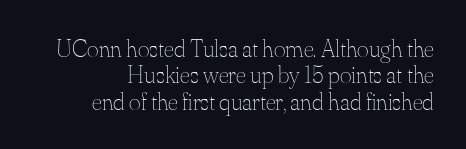
Q: Is the text bold? A: No.
Q: Is the text italic (slanted)? A: No, it is upright.
Q: Is the text underlined? A: No.
Q: Is the spacing between letters normal or unusually wide? A: Normal.
Q: Is the spacing between lines tight, normal or loose? A: Tight.
